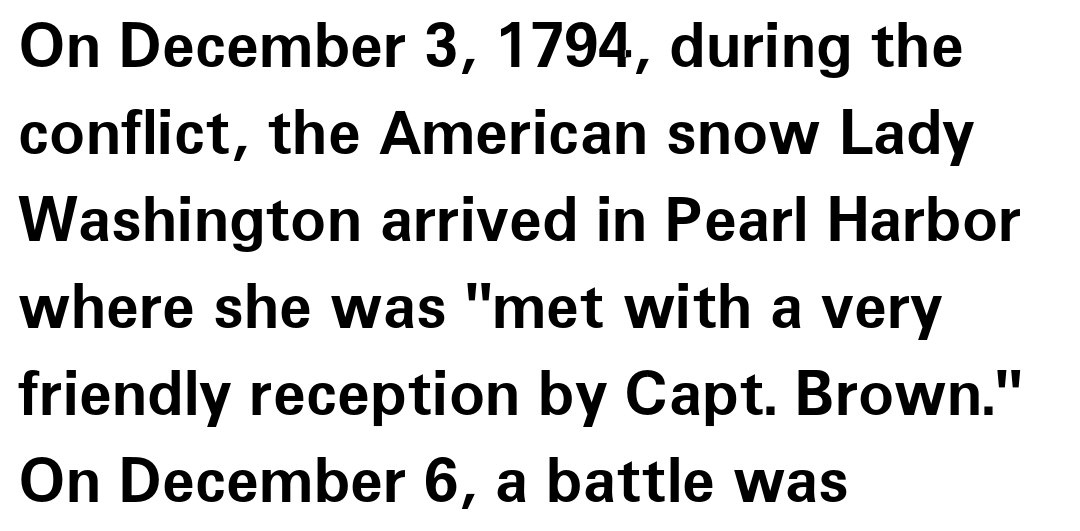
The image shows 60 px bold sans-serif type, upright; set left-aligned, normal line spacing (1.45x), normal letter spacing, not underlined; low stroke contrast and a medium x-height.
